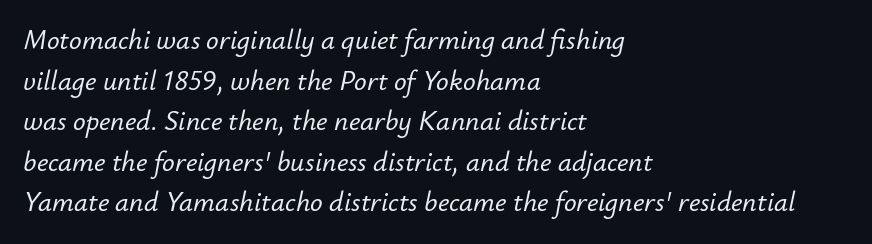
The image shows 28 px text type, italic (leaning right); set left-aligned, normal line spacing (1.45x), normal letter spacing, not underlined; low stroke contrast and a small x-height.
